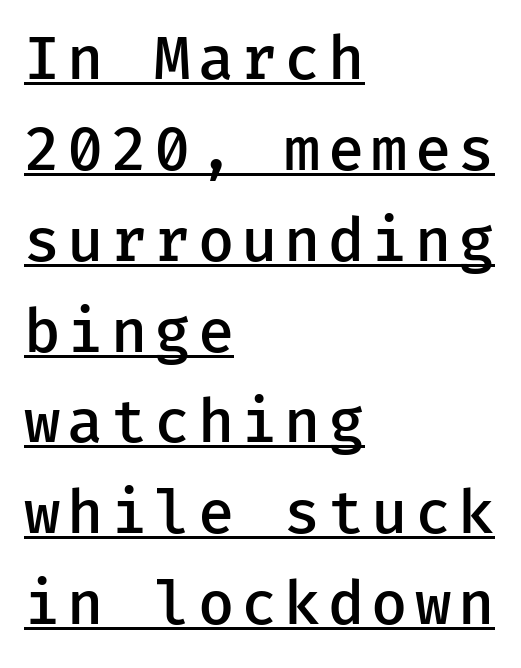
The paragraph has a hard left edge and a soft right edge. Look at the stroke-to-counter ratio: somewhat heavy, a semibold. The specimen reads as upright at a glance. Somebody hit Ctrl+U on this one — the words are underlined. Each letter, wide or thin by design, is forced into the same width here. Quick note: interline space is typical.
